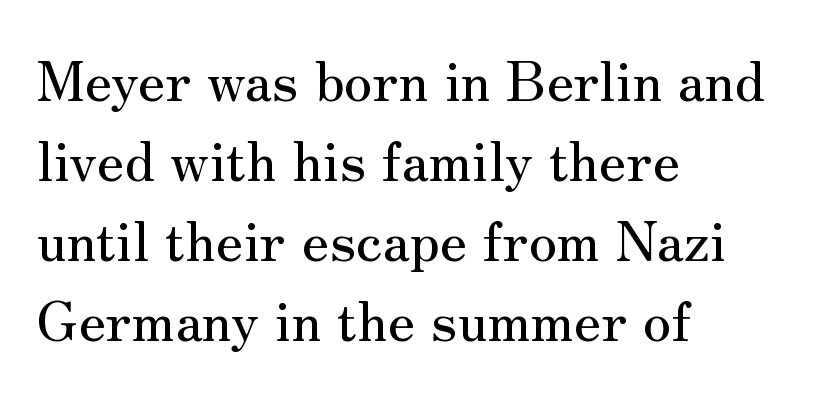
{"serif": "yes", "italic": "no", "width": "normal", "stroke_contrast": "medium", "x_height": "small", "monospaced": "no", "underline": "no", "align": "left", "line_spacing": "normal", "line_spacing_ratio": 1.43, "letter_spacing": "normal", "letter_spacing_em": 0.0, "glyph_px": 56}
